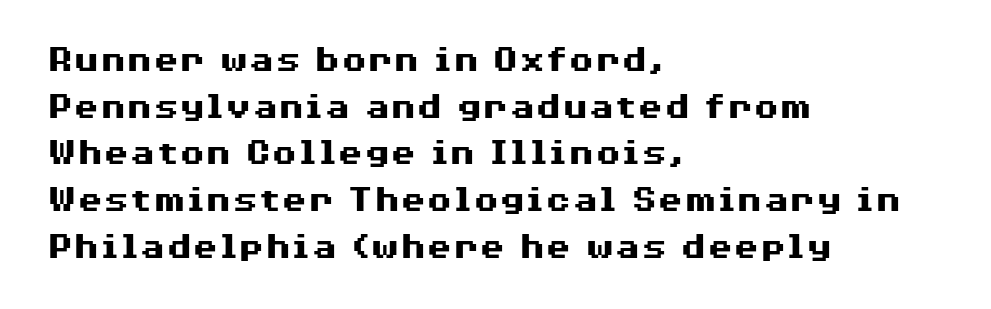
Q: Is the text bold? A: Yes.
Q: Is the text italic (slanted)? A: No, it is upright.
Q: Is the typeface a serif or a sans-serif typeface? A: Sans-serif.
Q: Is the text underlined? A: No.
Q: How is the paragraph aligned? A: Left-aligned.
Q: Is the spacing between letters normal or unusually wide? A: Normal.
Q: Width (condensed, normal, or wide)? A: Wide.
Q: Stroke contrast? A: Medium.
Q: x-height? A: Medium.
Q: Monospaced? A: No.
